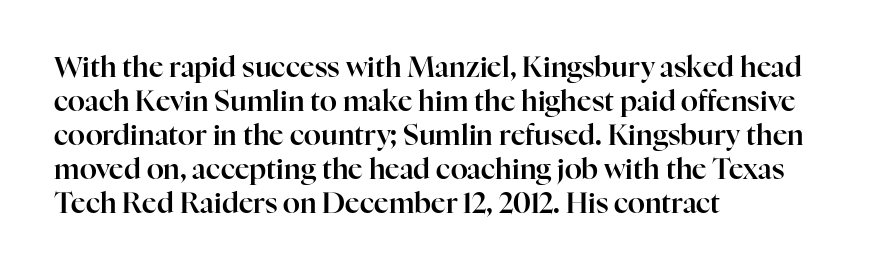
Q: Is the text italic (slanted)? A: No, it is upright.
Q: Is the typeface a serif or a sans-serif typeface? A: Serif.
Q: Is the text underlined? A: No.
Q: How is the paragraph aligned? A: Left-aligned.
Q: Is the spacing between letters normal or unusually wide? A: Normal.
Q: Width (condensed, normal, or wide)? A: Normal.
Q: Stroke contrast? A: High.
Q: x-height? A: Medium.
Q: Monospaced? A: No.
